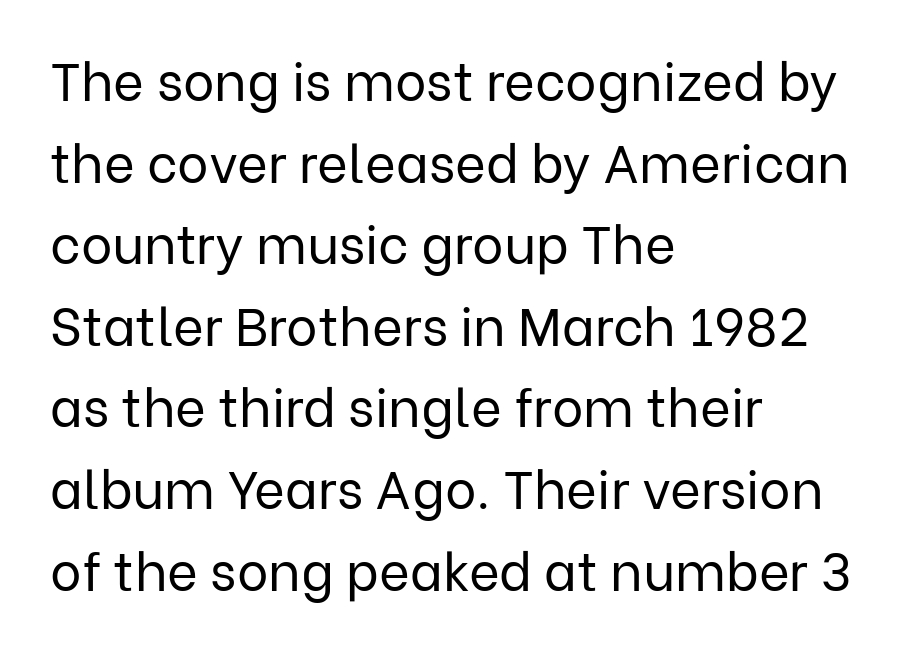
The image shows 53 px regular-weight sans-serif type, upright; set left-aligned, normal line spacing (1.54x), normal letter spacing, not underlined; low stroke contrast and a medium x-height.
